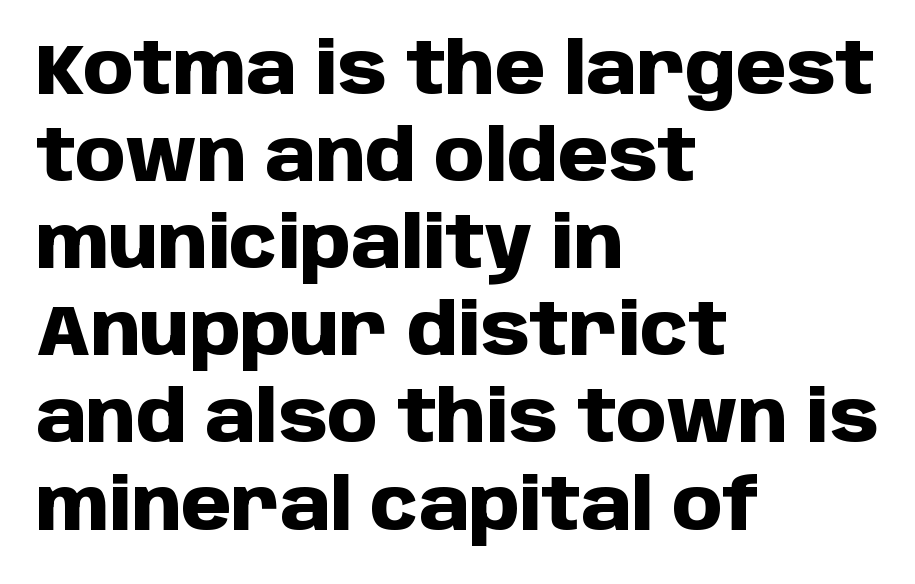
The image shows 72 px heavy sans-serif type, upright; set left-aligned, line spacing 1.21x, normal letter spacing, not underlined; low stroke contrast and a large x-height.
